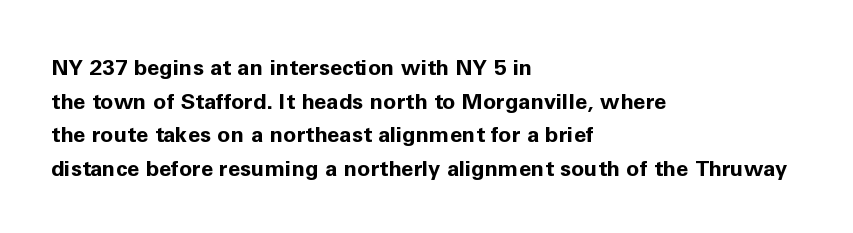
The image shows 22 px bold type, upright; set left-aligned, normal line spacing (1.53x), normal letter spacing, not underlined.
